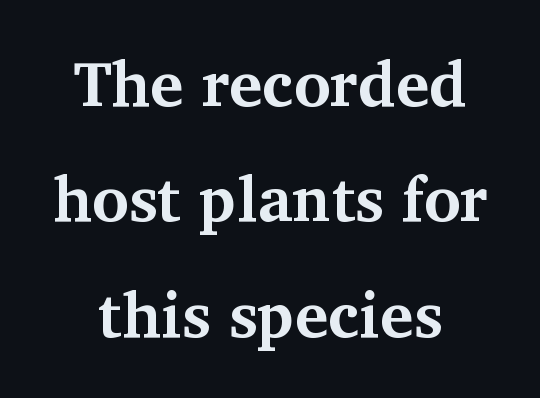
{"serif": "yes", "italic": "no", "bold": "yes", "weight": "bold", "width": "normal", "stroke_contrast": "medium", "x_height": "medium", "monospaced": "no", "underline": "no", "align": "center", "line_spacing_ratio": 1.83, "letter_spacing": "normal", "letter_spacing_em": 0.0, "glyph_px": 63}
